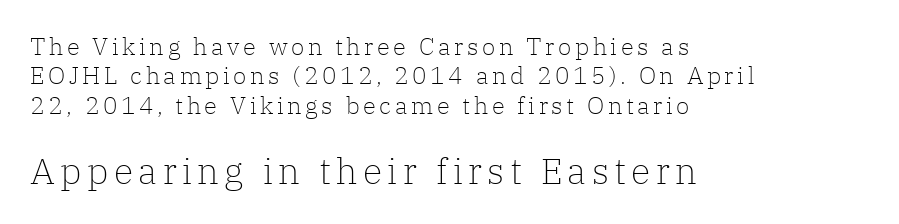
{"serif": "yes", "italic": "no", "bold": "no", "weight": "light", "width": "normal", "stroke_contrast": "low", "x_height": "medium", "monospaced": "no", "underline": "no", "align": "left", "line_spacing_ratio": 1.22, "larger_block": "second", "size_ratio": 1.5, "glyph_px": 36}
